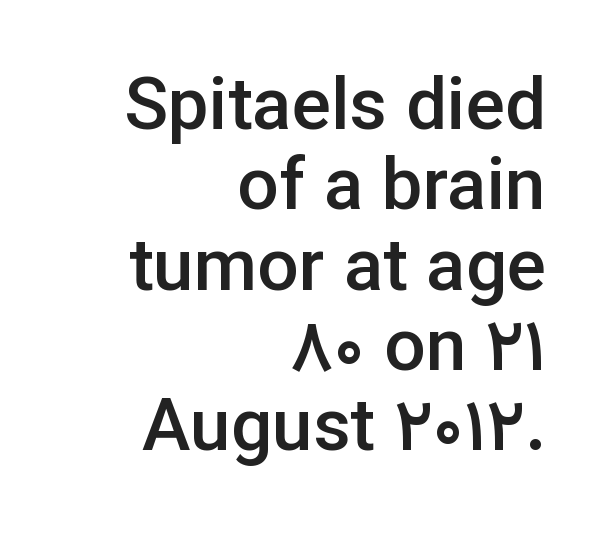
All the whitespace from short lines collects on the left. In terms of leading, this rendering errs on the cramped side. Slightly chunky letters — semibold, I'd say, not full bold. Vertical strokes here are truly vertical.
